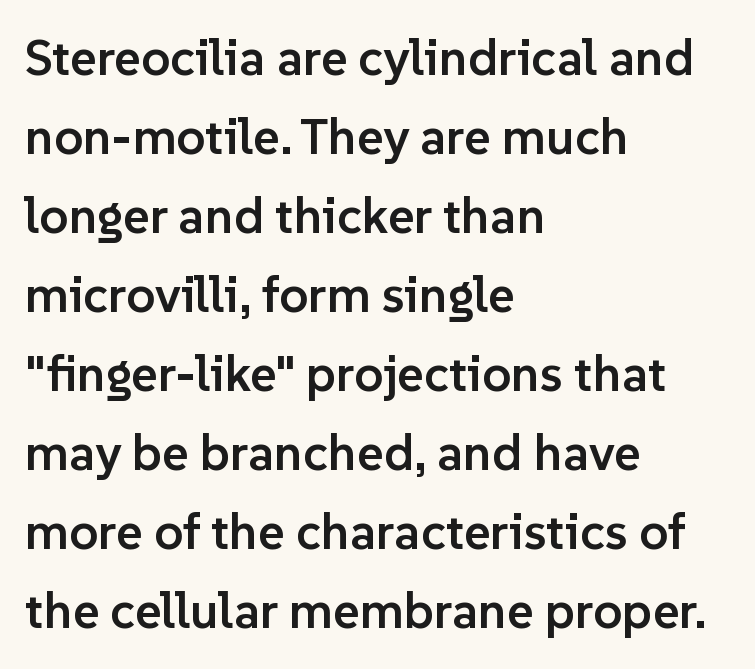
Q: Is the text bold? A: Semi-bold.
Q: Is the text italic (slanted)? A: No, it is upright.
Q: Is the typeface a serif or a sans-serif typeface? A: Sans-serif.
Q: Is the text underlined? A: No.
Q: How is the paragraph aligned? A: Left-aligned.
Q: Is the spacing between letters normal or unusually wide? A: Normal.
Q: Is the spacing between lines tight, normal or loose? A: Normal.
Q: Width (condensed, normal, or wide)? A: Normal.
Q: Stroke contrast? A: Low.
Q: x-height? A: Medium.
Q: Monospaced? A: No.
